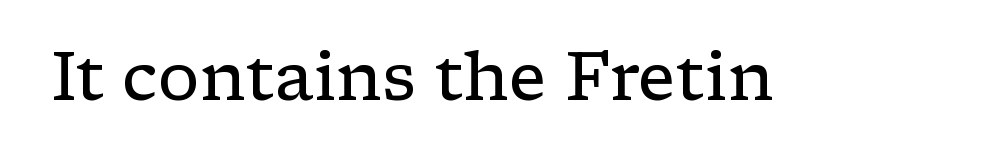
There is no visible air inserted between adjacent glyphs. Style check: upright. The strip under each line holds only bare page. I'd call this a serif setting — the letters wear small feet. Think of a printed novel: that variable character pitch is what you see here. Stems here are at most as thick as an everyday book face.
